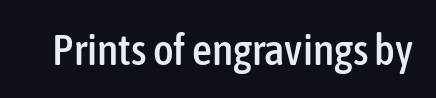
Q: Is the text italic (slanted)? A: No, it is upright.
Q: Is the typeface a serif or a sans-serif typeface? A: Sans-serif.
Q: Is the text underlined? A: No.
Q: Is the spacing between letters normal or unusually wide? A: Normal.
Q: Width (condensed, normal, or wide)? A: Condensed.
Q: Stroke contrast? A: Low.
Q: x-height? A: Medium.
Q: Monospaced? A: No.
